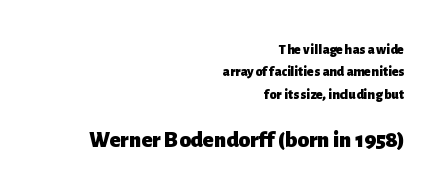
{"italic": "no", "bold": "yes", "underline": "no", "align": "right", "line_spacing": "normal", "line_spacing_ratio": 1.6, "letter_spacing": "normal", "letter_spacing_em": 0.0, "larger_block": "second", "size_ratio": 1.64, "glyph_px": 23}
